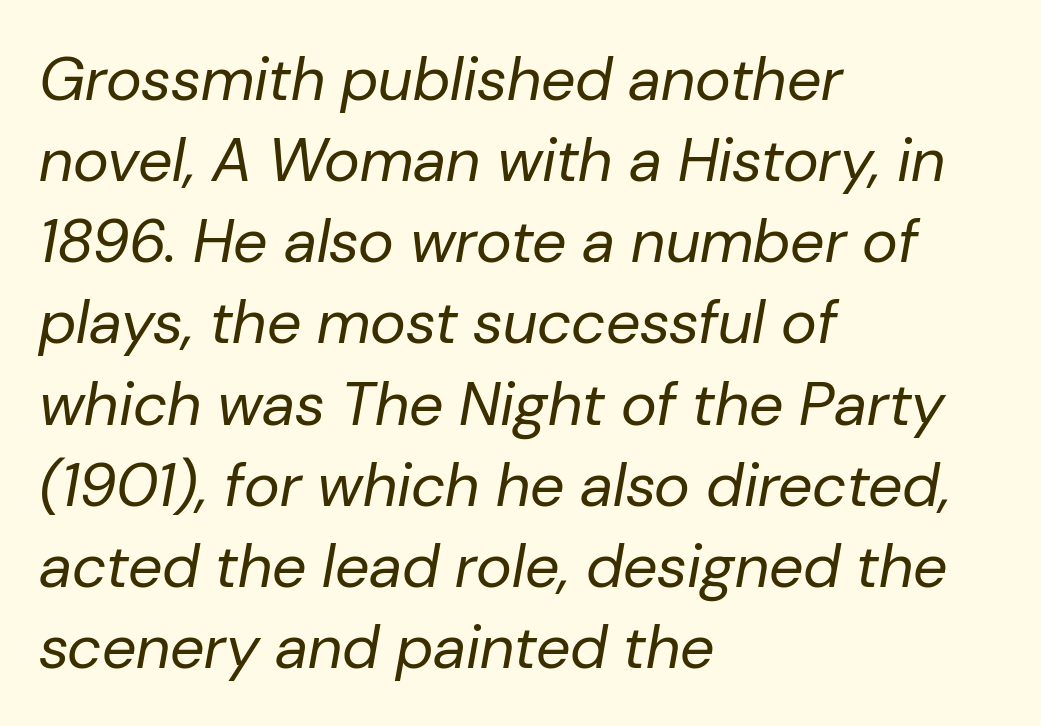
The image shows 61 px regular-weight type, italic (leaning right); set left-aligned, normal line spacing (1.33x), normal letter spacing, not underlined; low stroke contrast and a medium x-height.
